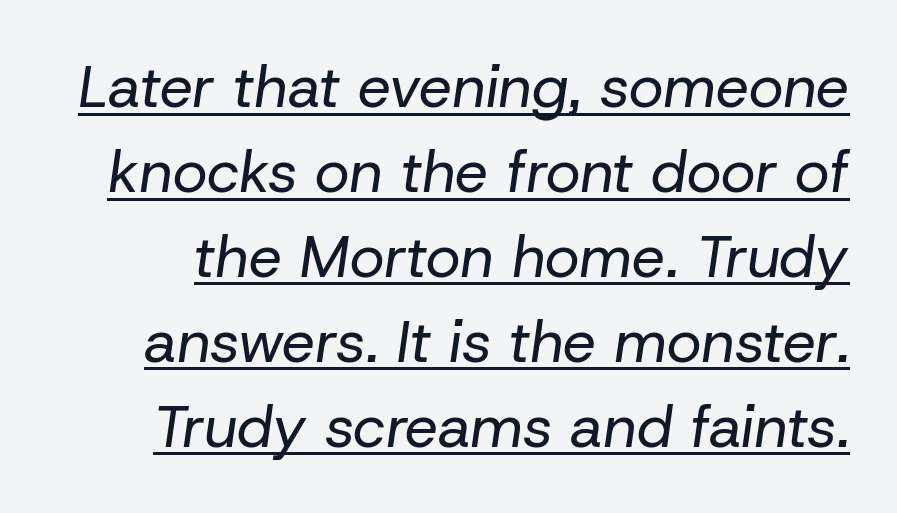
The block of text has a typical density, with ordinary space between rows. Stems here are at most as thick as an everyday book face. There's an unmistakable incline to the writing here. The typesetter has applied underlining to the passage shown. Varying glyph widths throughout — classic text-font behaviour. This rendering leaves character spacing at its baseline value.
